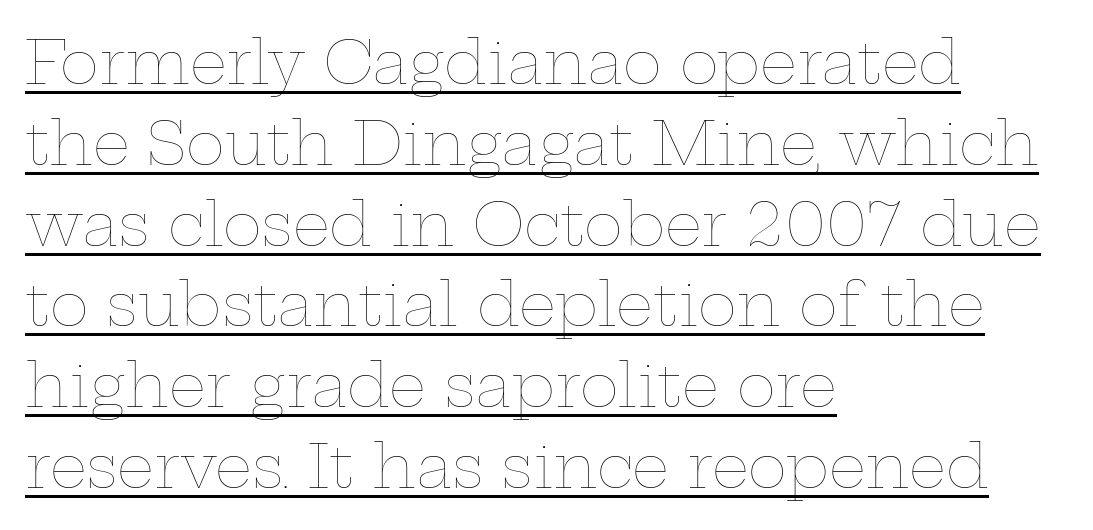
Students, observe: this is what conventionally led text looks like. In designer terms, the underline attribute is active on this setting. Nothing heavy about these letters — not bold at all. The letters stand upright; this is a roman face. Line beginnings align vertically; line endings do not.
